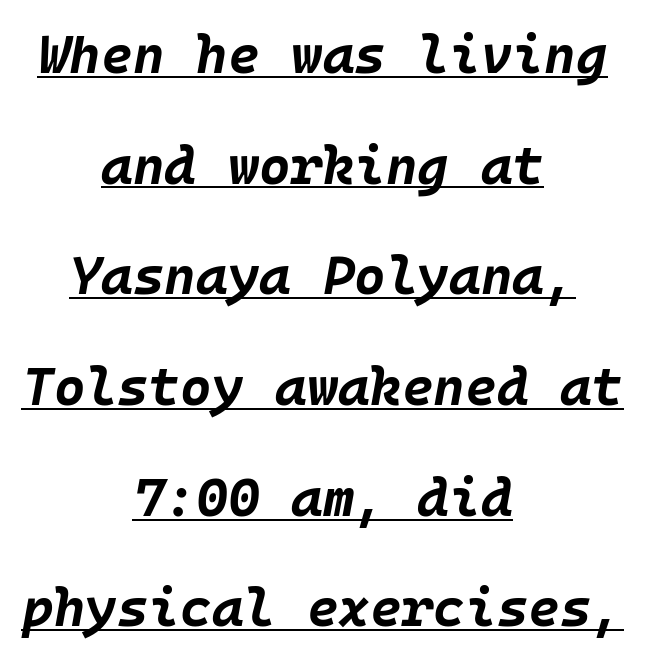
Q: Is the text bold? A: Yes.
Q: Is the text italic (slanted)? A: Yes, it leans right by about 10 degrees.
Q: Is the text underlined? A: Yes.
Q: How is the paragraph aligned? A: Centered.
Q: Is the spacing between letters normal or unusually wide? A: Normal.
Q: Is the spacing between lines tight, normal or loose? A: Loose.
Q: Width (condensed, normal, or wide)? A: Normal.
Q: Stroke contrast? A: Low.
Q: x-height? A: Large.
